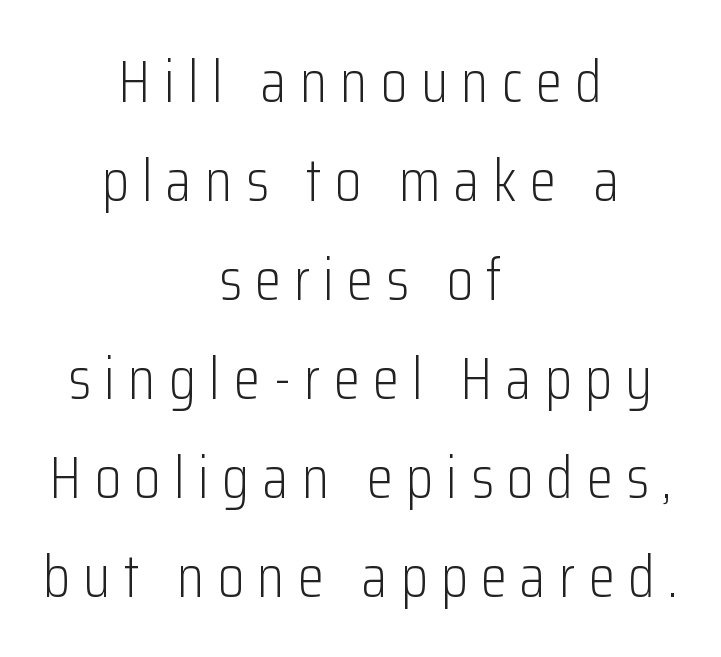
{"serif": "no", "italic": "no", "bold": "no", "weight": "light", "width": "condensed", "stroke_contrast": "low", "x_height": "medium", "monospaced": "no", "underline": "no", "align": "center", "line_spacing": "normal", "line_spacing_ratio": 1.65, "letter_spacing": "wide", "letter_spacing_em": 0.22, "glyph_px": 60}
